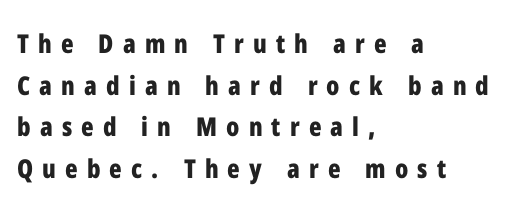
{"italic": "no", "bold": "yes", "underline": "no", "align": "left", "line_spacing": "normal", "line_spacing_ratio": 1.6, "letter_spacing": "wide", "letter_spacing_em": 0.35, "glyph_px": 26}
